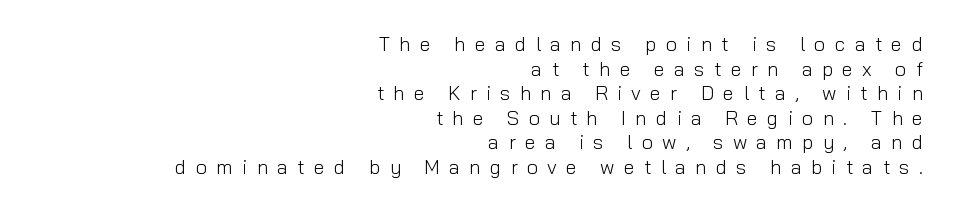
Q: Is the text bold? A: No.
Q: Is the text italic (slanted)? A: No, it is upright.
Q: Is the text underlined? A: No.
Q: How is the paragraph aligned? A: Right-aligned.
Q: Is the spacing between letters normal or unusually wide? A: Unusually wide.
